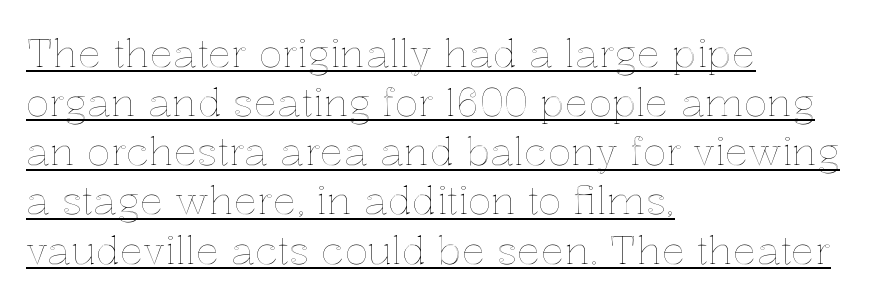
{"italic": "no", "width": "normal", "x_height": "medium", "monospaced": "no", "underline": "yes", "align": "left", "line_spacing": "normal", "line_spacing_ratio": 1.26, "letter_spacing": "normal", "letter_spacing_em": 0.0, "glyph_px": 39}
